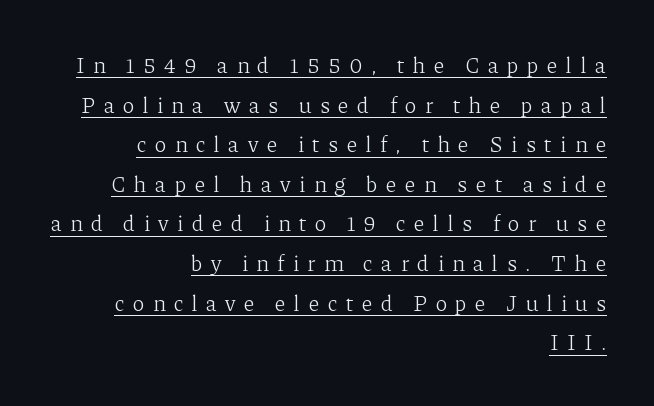
Where is the straight margin? On the right. The passage shown has open, widely tracked lettering throughout. The font is comparable to plain body text, perhaps lighter. Posture: vertical. A continuous stroke trails under the words, as in a hyperlink.
